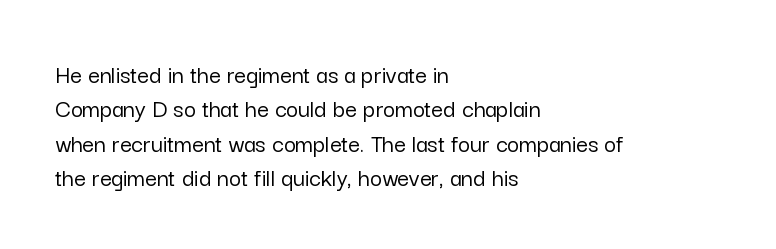
The image shows 26 px text type, upright; set left-aligned, normal line spacing (1.32x), normal letter spacing, not underlined.
